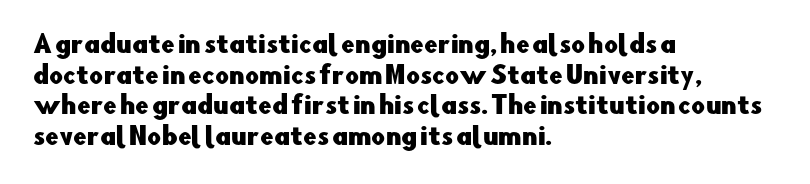
The image shows 24 px text type, upright; set left-aligned, normal line spacing (1.28x), normal letter spacing, not underlined.
